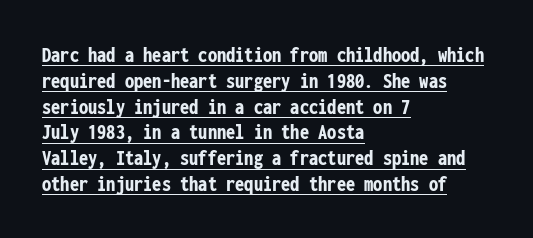
{"italic": "no", "bold": "yes", "underline": "yes", "align": "left", "line_spacing": "tight", "line_spacing_ratio": 1.12, "letter_spacing": "normal", "letter_spacing_em": 0.0, "glyph_px": 23}
